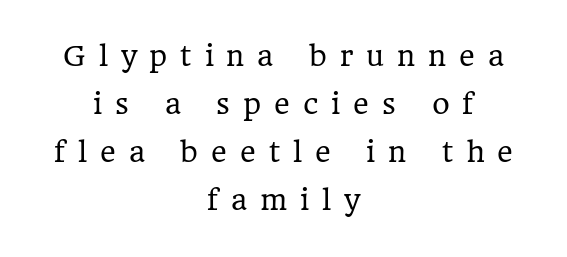
Q: Is the text bold? A: No.
Q: Is the text italic (slanted)? A: No, it is upright.
Q: Is the text underlined? A: No.
Q: How is the paragraph aligned? A: Centered.
Q: Is the spacing between letters normal or unusually wide? A: Unusually wide.
